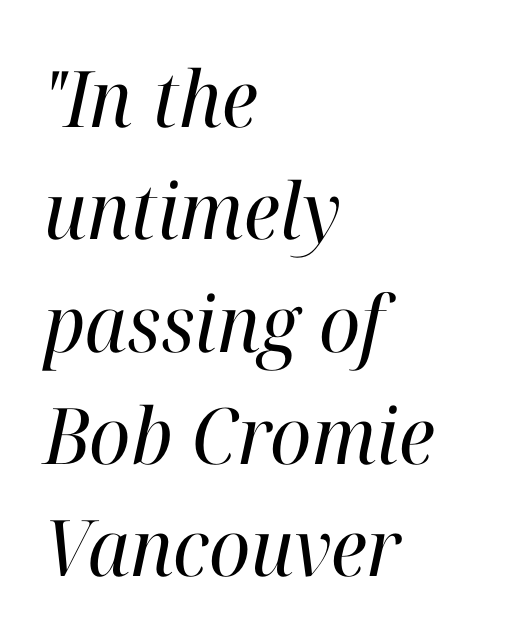
{"serif": "yes", "italic": "yes", "lean": "right", "slant_degrees": 12, "bold": "no", "weight": "regular", "width": "normal", "stroke_contrast": "high", "x_height": "medium", "monospaced": "no", "underline": "no", "align": "left", "line_spacing": "normal", "line_spacing_ratio": 1.44, "letter_spacing": "normal", "letter_spacing_em": 0.0, "glyph_px": 78}
